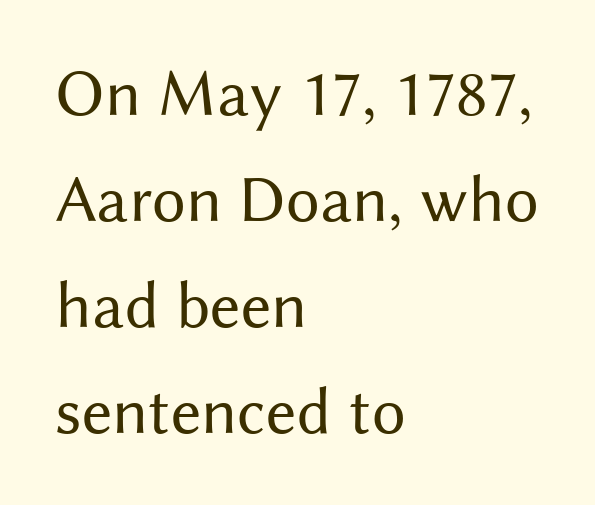
Q: Is the text bold? A: No.
Q: Is the text italic (slanted)? A: No, it is upright.
Q: Is the typeface a serif or a sans-serif typeface? A: Sans-serif.
Q: Is the text underlined? A: No.
Q: How is the paragraph aligned? A: Left-aligned.
Q: Is the spacing between letters normal or unusually wide? A: Normal.
Q: Is the spacing between lines tight, normal or loose? A: Normal.
Q: Width (condensed, normal, or wide)? A: Normal.
Q: Stroke contrast? A: Medium.
Q: x-height? A: Medium.
Q: Monospaced? A: No.
